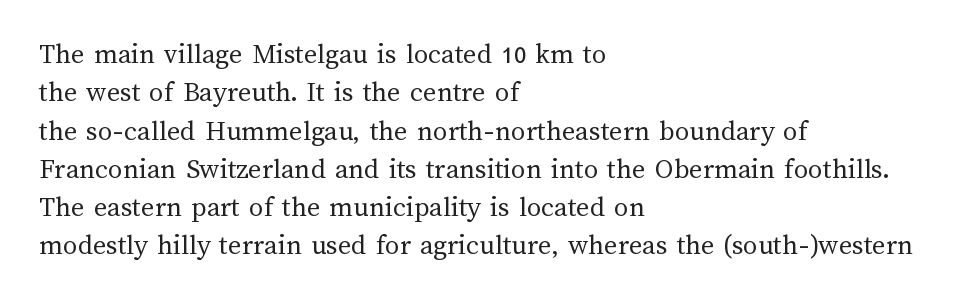
Q: Is the text bold? A: No.
Q: Is the text italic (slanted)? A: No, it is upright.
Q: Is the text underlined? A: No.
Q: How is the paragraph aligned? A: Left-aligned.
Q: Is the spacing between letters normal or unusually wide? A: Normal.
Q: Is the spacing between lines tight, normal or loose? A: Normal.
Q: Width (condensed, normal, or wide)? A: Normal.
Q: Stroke contrast? A: Medium.
Q: x-height? A: Medium.
Q: Monospaced? A: No.
